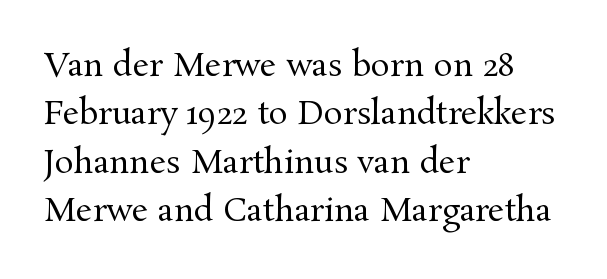
The image shows 32 px regular-weight serif type, upright; set left-aligned, normal line spacing (1.51x), normal letter spacing, not underlined; medium stroke contrast and a medium x-height.
